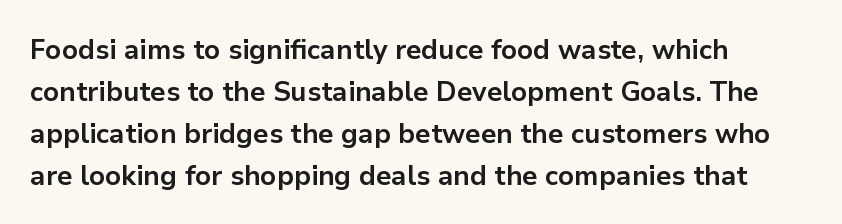
Nothing unusual about the tracking: characters are spaced as the font intends. Layout note: lines flush left. Does the lettering tilt? It doesn't — this is upright. The characters look thick and weighty, a clear bold. If you measured baseline to baseline, you'd find a middling distance. Underlining? Definitely not there.
